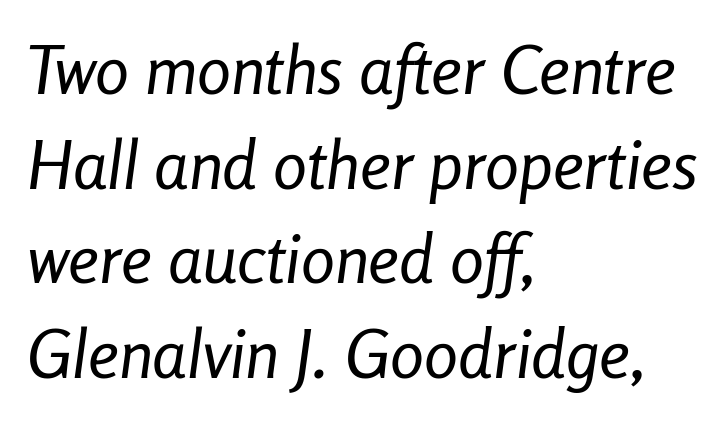
One-word summary of the alignment: left. Inter-character spacing is left at the font's built-in metrics. A clean baseline with only descenders dipping below it. Is this a fixed-width face? No — the glyphs have proportional, varying widths.
